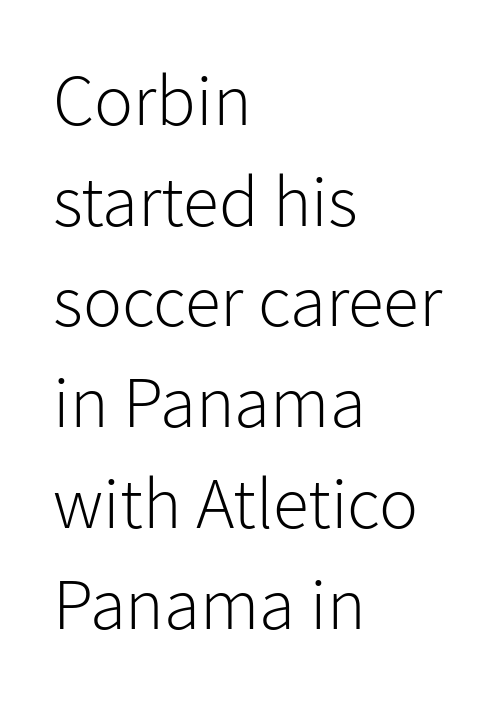
Q: Is the text bold? A: No.
Q: Is the text italic (slanted)? A: No, it is upright.
Q: Is the typeface a serif or a sans-serif typeface? A: Sans-serif.
Q: Is the text underlined? A: No.
Q: How is the paragraph aligned? A: Left-aligned.
Q: Is the spacing between letters normal or unusually wide? A: Normal.
Q: Is the spacing between lines tight, normal or loose? A: Normal.
Q: Width (condensed, normal, or wide)? A: Normal.
Q: Stroke contrast? A: Low.
Q: x-height? A: Medium.
Q: Monospaced? A: No.
